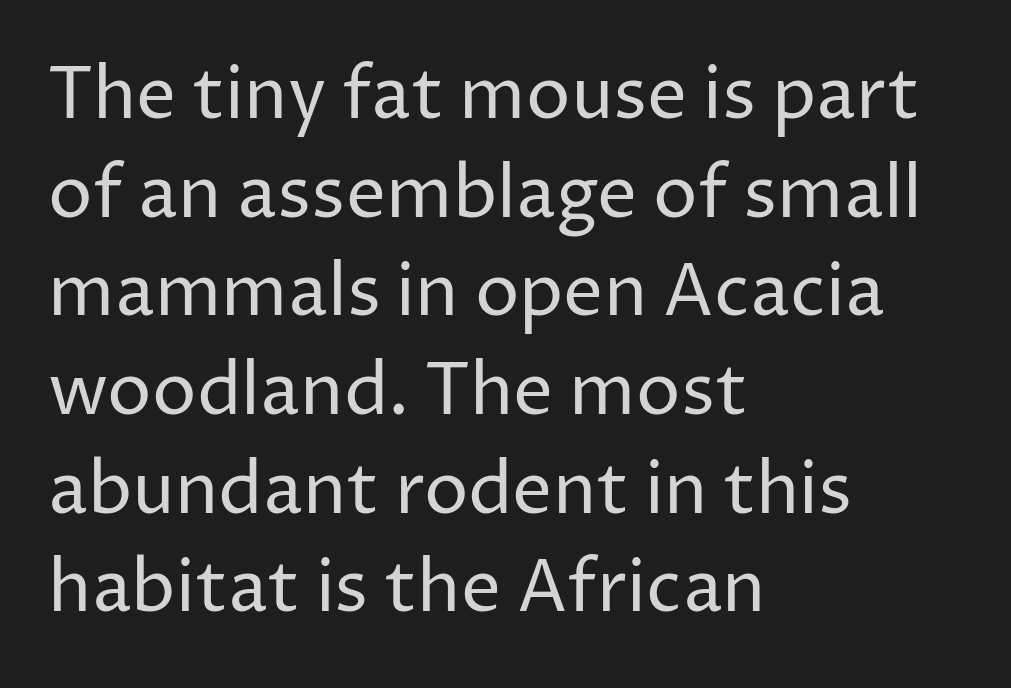
{"serif": "no", "italic": "no", "bold": "no", "weight": "regular", "width": "normal", "stroke_contrast": "low", "x_height": "medium", "monospaced": "no", "underline": "no", "align": "left", "line_spacing": "normal", "line_spacing_ratio": 1.39, "letter_spacing": "normal", "letter_spacing_em": 0.0, "glyph_px": 71}
